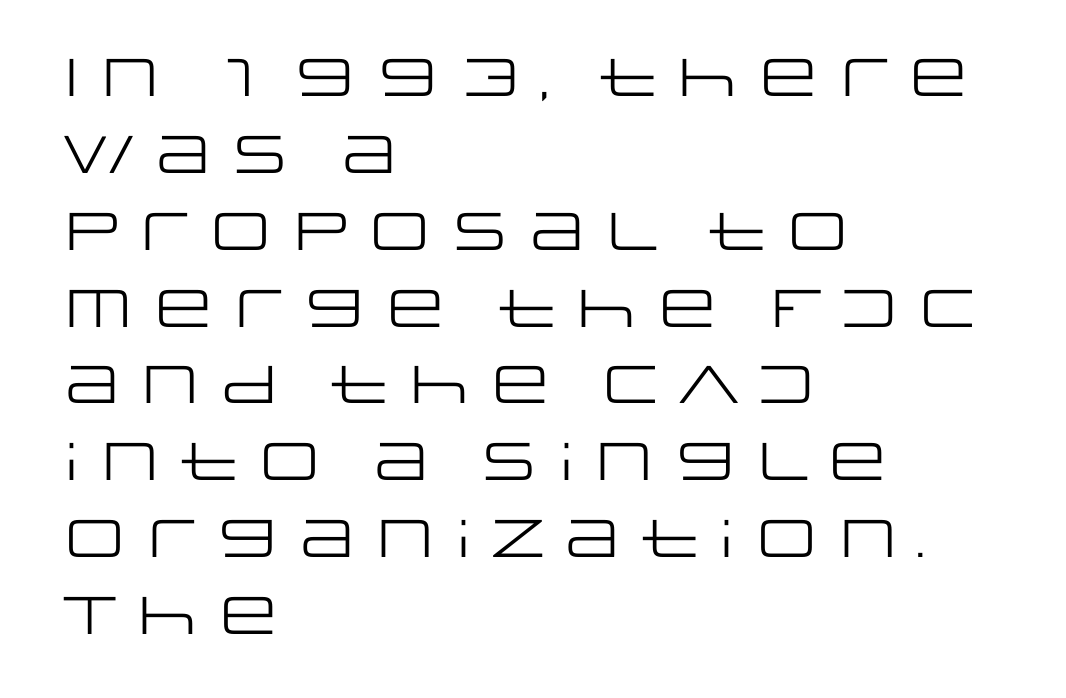
{"serif": "no", "italic": "no", "bold": "no", "weight": "regular", "width": "wide", "stroke_contrast": "low", "x_height": "large", "monospaced": "no", "underline": "no", "align": "left", "line_spacing": "normal", "line_spacing_ratio": 1.45, "letter_spacing": "normal", "letter_spacing_em": 0.0, "glyph_px": 53}
